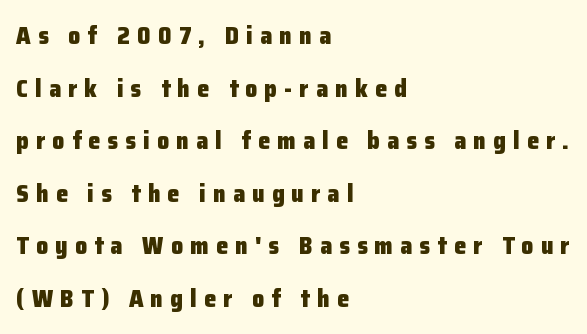
The gaps between neighbouring characters are conspicuously large. Nope, not italic — everything's standing straight. Typesetter's note: full bold, strokes at maximum text heaviness. One-word summary of the alignment: left.
